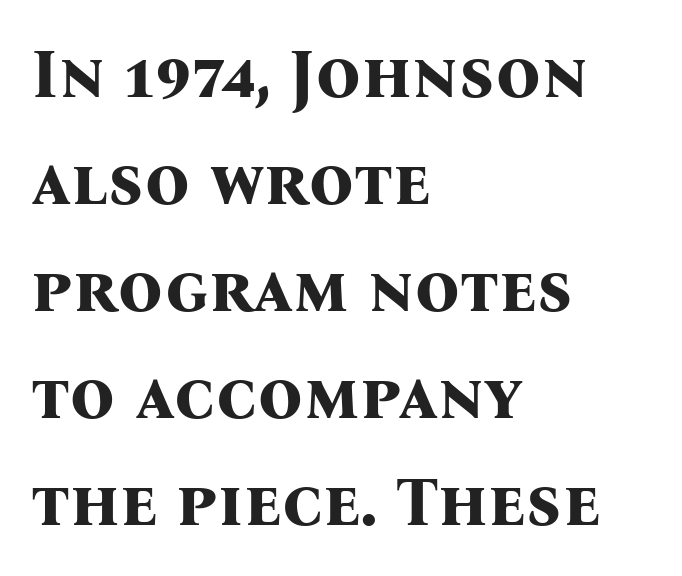
{"serif": "yes", "italic": "no", "bold": "yes", "weight": "bold", "width": "normal", "stroke_contrast": "medium", "x_height": "medium", "monospaced": "no", "underline": "no", "align": "left", "line_spacing": "normal", "line_spacing_ratio": 1.53, "letter_spacing": "normal", "letter_spacing_em": 0.0, "glyph_px": 70}
